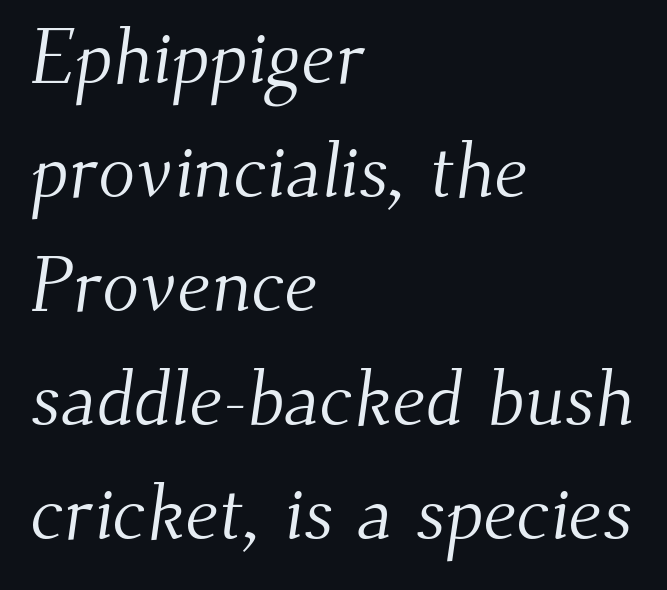
The image shows 77 px light serif type; set left-aligned, normal line spacing (1.48x), normal letter spacing, not underlined; medium stroke contrast and a small x-height.
